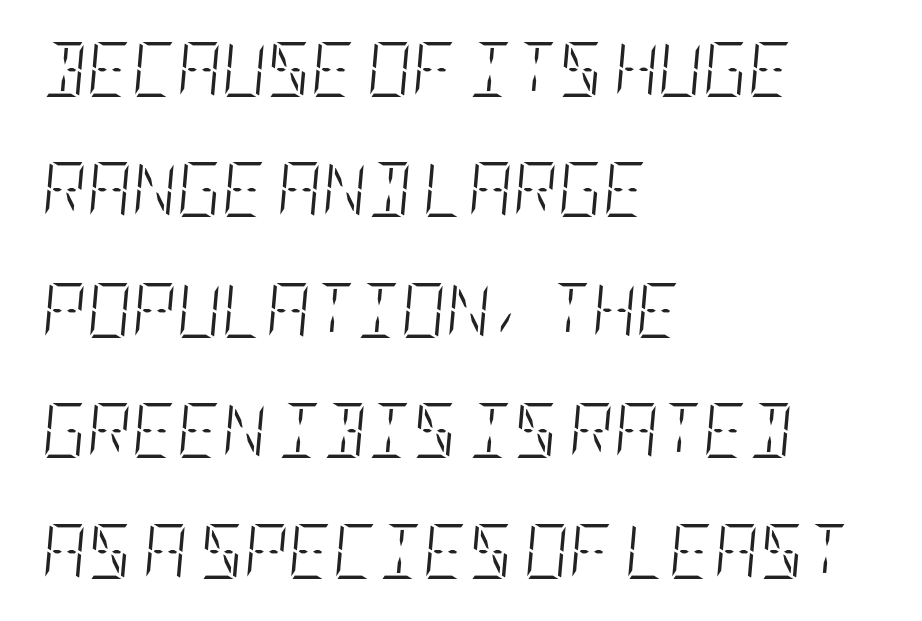
Compared with ordinary roman type, these characters are visibly tilted. This is not heavy type; no bold has been used. The line-height multiplier appears high, well above default. Decoration check: the copy has no underline.
